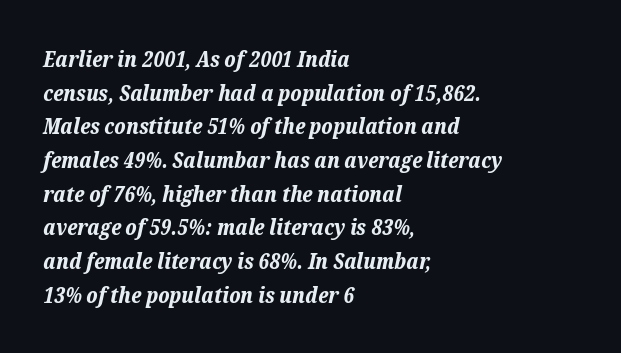
Compared with ordinary roman type, these characters are visibly tilted. Horizontally, the lines are justified to the leading edge only. How would I describe the line gaps? Plain and ordinary. Students, this is bold: see how much ink each stroke carries.
